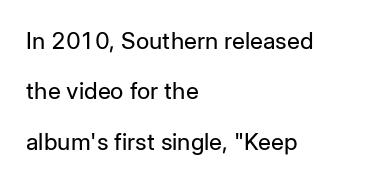
No chunkiness to these letters — they're not bold. Compared with typical body copy, the letter spacing here is the same. Quick note: underline off. The lines are spread far apart with generous leading. These lines are set flush left with a ragged right edge.
